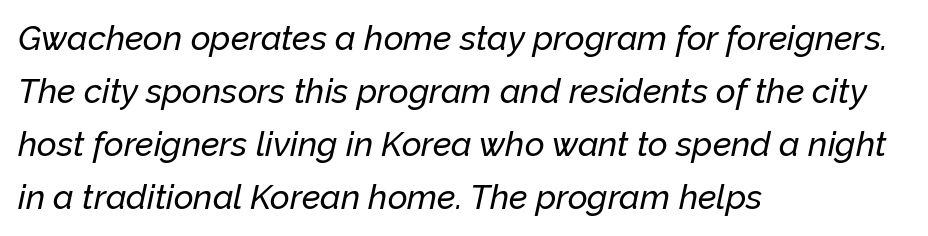
The image shows 34 px text type, italic (leaning right); set left-aligned, normal line spacing (1.56x), normal letter spacing, not underlined; low stroke contrast and a medium x-height.
